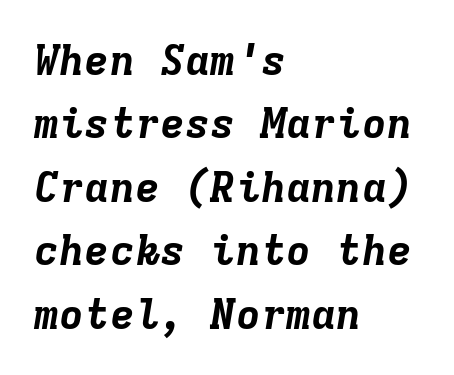
The image shows 42 px bold type, italic (leaning right), monospaced; set left-aligned, normal line spacing (1.51x), normal letter spacing, not underlined; low stroke contrast and a medium x-height.
